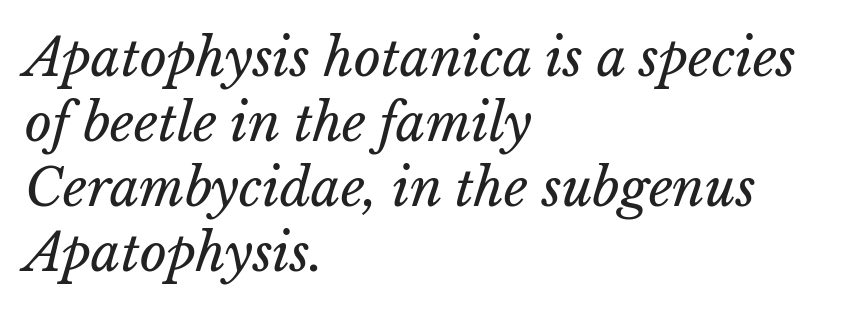
The image shows 52 px regular-weight type; set left-aligned, normal line spacing (1.25x), normal letter spacing, not underlined; low stroke contrast and a medium x-height.
